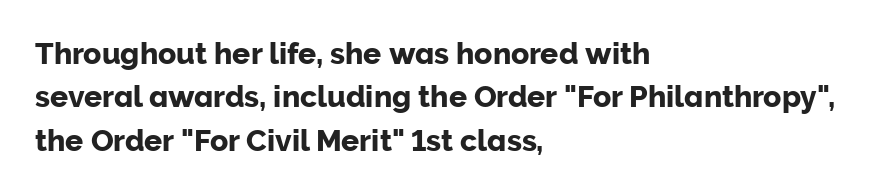
Looks like regular typesetting: each glyph gets only the width it needs. Clear beneath every line of the passage. This sample uses a sans-serif face. The leading is moderate, giving the passage an even texture. Tracking value appears to be zero — textbook default spacing.
